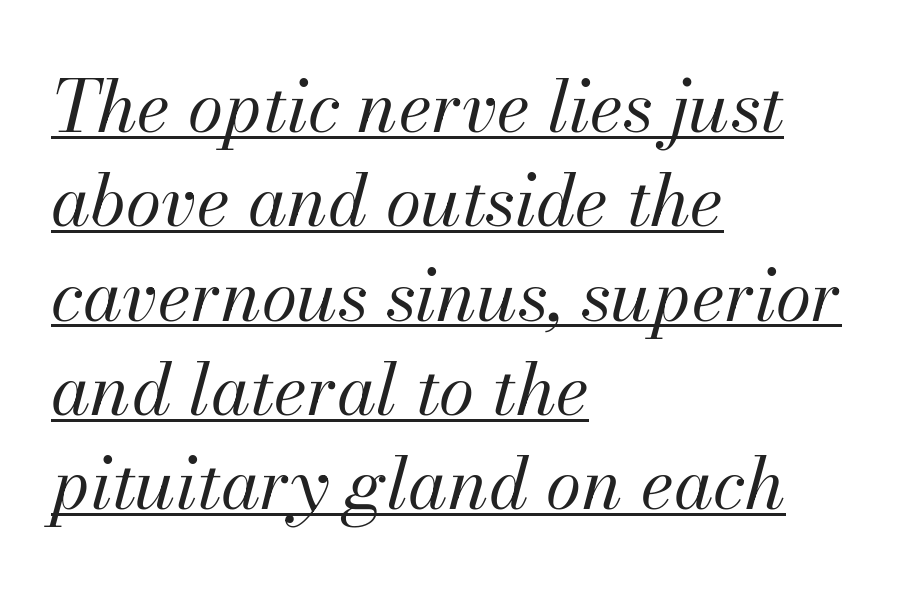
Q: Is the text bold? A: No.
Q: Is the text italic (slanted)? A: Yes, it leans right by about 13 degrees.
Q: Is the text underlined? A: Yes.
Q: How is the paragraph aligned? A: Left-aligned.
Q: Is the spacing between letters normal or unusually wide? A: Normal.
Q: Is the spacing between lines tight, normal or loose? A: Normal.
Q: Width (condensed, normal, or wide)? A: Normal.
Q: Stroke contrast? A: Medium.
Q: x-height? A: Small.
Q: Monospaced? A: No.
